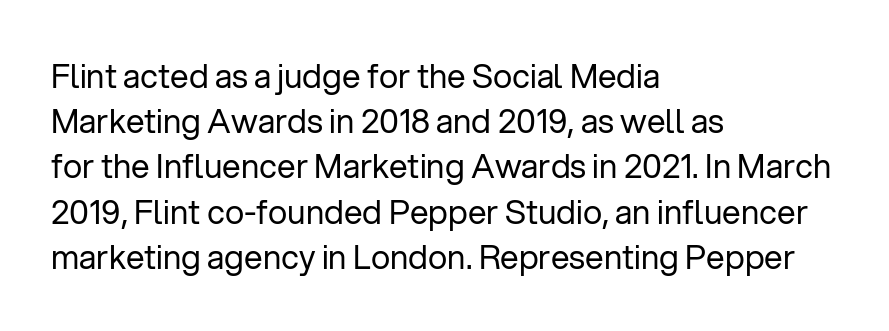
Q: Is the text bold? A: No.
Q: Is the text italic (slanted)? A: No, it is upright.
Q: Is the typeface a serif or a sans-serif typeface? A: Sans-serif.
Q: Is the text underlined? A: No.
Q: How is the paragraph aligned? A: Left-aligned.
Q: Is the spacing between letters normal or unusually wide? A: Normal.
Q: Is the spacing between lines tight, normal or loose? A: Normal.
Q: Width (condensed, normal, or wide)? A: Normal.
Q: Stroke contrast? A: Low.
Q: x-height? A: Medium.
Q: Monospaced? A: No.
